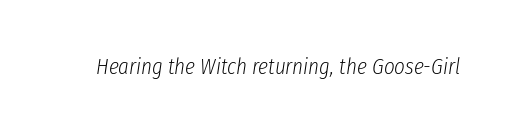
On a weight scale, this lands at 450 or below. The horizontal fit of the characters is conventional and even. The glyphs are unaccompanied by any horizontal stroke below them. The lettering tilts uniformly, giving the passage an italic look.
